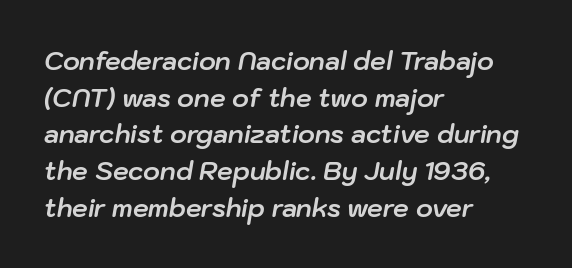
Q: Is the text bold? A: Yes.
Q: Is the text italic (slanted)? A: Yes, it leans right by about 10 degrees.
Q: Is the text underlined? A: No.
Q: How is the paragraph aligned? A: Left-aligned.
Q: Is the spacing between letters normal or unusually wide? A: Normal.
Q: Is the spacing between lines tight, normal or loose? A: Normal.
